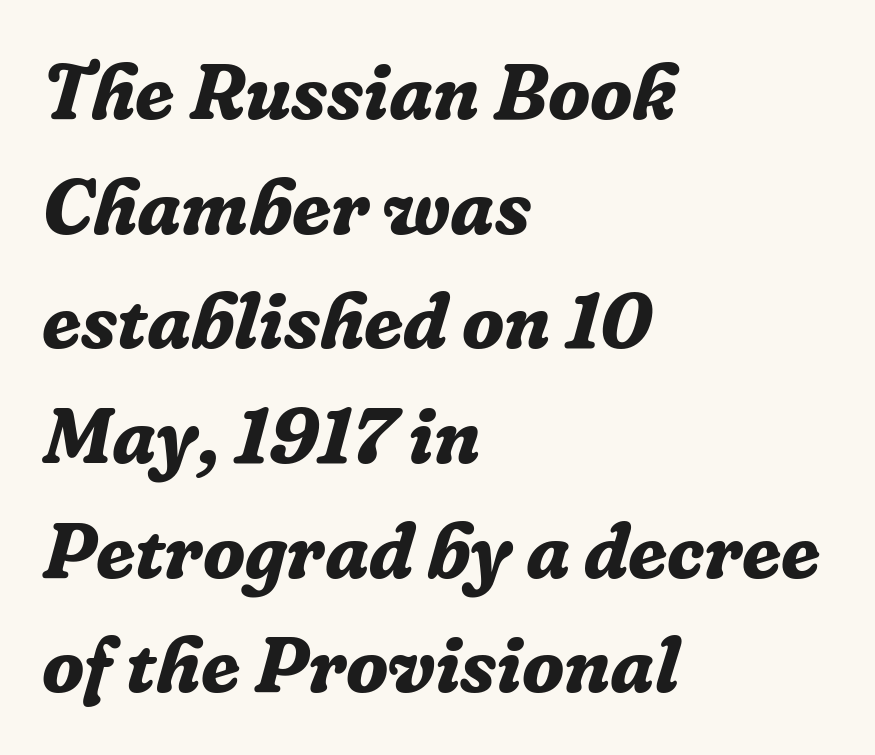
Glance below the letters and you will spot only blank space. Is the type slanted? Yes — the strokes lean at a clear angle. Honestly, the row spacing looks completely unremarkable. Here the designer chose a conventional face with non-uniform glyph widths. Students, note that the glyphs here touch the page at normal intervals. Caption: multi-line text, flush left, ragged right.
